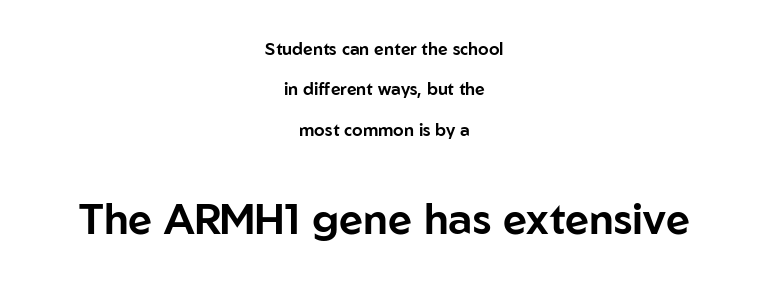
Q: Is the text italic (slanted)? A: No, it is upright.
Q: Is the typeface a serif or a sans-serif typeface? A: Sans-serif.
Q: Is the text underlined? A: No.
Q: How is the paragraph aligned? A: Centered.
Q: Is the spacing between letters normal or unusually wide? A: Normal.
Q: Is the spacing between lines tight, normal or loose? A: Loose.
Q: Which block of text is set in a larger size, the first (top) or the second (bottom)? A: The second (bottom) one.
Q: Width (condensed, normal, or wide)? A: Normal.
Q: Stroke contrast? A: Low.
Q: x-height? A: Medium.
Q: Monospaced? A: No.
